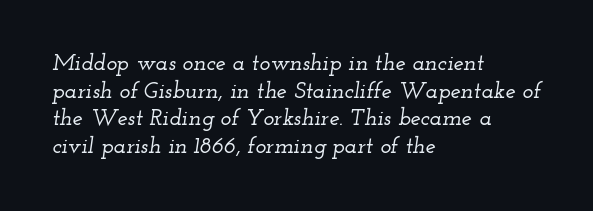
In terms of letterspacing, this is plain default setting. The compositor pushed each line to the left boundary. Underlining? Definitely not there. It's the slanting kind of type.
